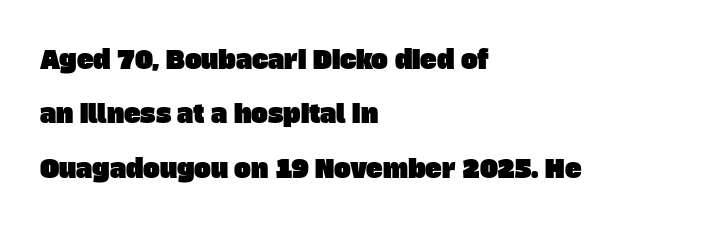
{"underline": "no", "align": "left", "line_spacing": "loose", "line_spacing_ratio": 2.18, "letter_spacing": "normal", "letter_spacing_em": 0.0, "glyph_px": 25}
